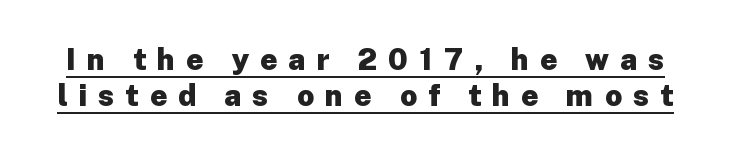
Q: Is the text bold? A: Yes.
Q: Is the text italic (slanted)? A: No, it is upright.
Q: Is the typeface a serif or a sans-serif typeface? A: Sans-serif.
Q: Is the text underlined? A: Yes.
Q: Is the spacing between letters normal or unusually wide? A: Unusually wide.
Q: Width (condensed, normal, or wide)? A: Normal.
Q: Stroke contrast? A: Low.
Q: x-height? A: Medium.
Q: Monospaced? A: No.
